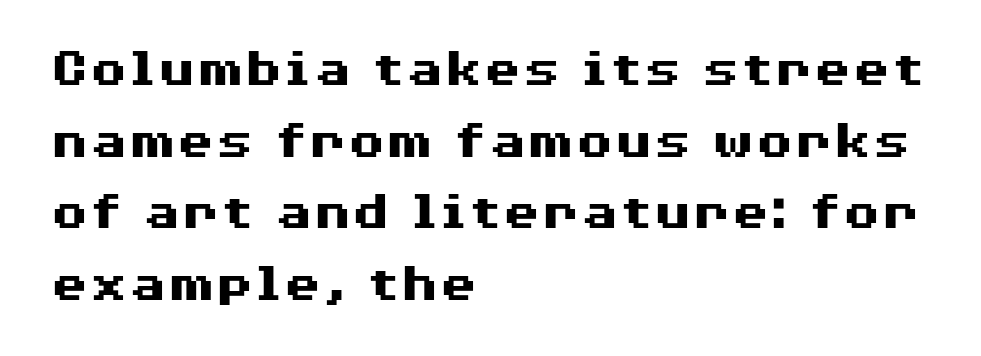
Q: Is the text bold? A: Yes.
Q: Is the text italic (slanted)? A: No, it is upright.
Q: Is the typeface a serif or a sans-serif typeface? A: Sans-serif.
Q: Is the text underlined? A: No.
Q: How is the paragraph aligned? A: Left-aligned.
Q: Is the spacing between letters normal or unusually wide? A: Normal.
Q: Is the spacing between lines tight, normal or loose? A: Normal.
Q: Width (condensed, normal, or wide)? A: Wide.
Q: Stroke contrast? A: Medium.
Q: x-height? A: Medium.
Q: Monospaced? A: No.
